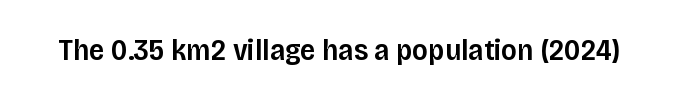
The image shows 30 px semibold sans-serif type, upright; set normal letter spacing, not underlined; low stroke contrast and a large x-height.
